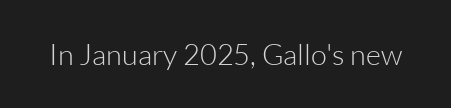
{"serif": "no", "italic": "no", "bold": "no", "weight": "light", "width": "normal", "stroke_contrast": "low", "x_height": "medium", "monospaced": "no", "underline": "no", "letter_spacing": "normal", "letter_spacing_em": 0.0, "glyph_px": 29}
